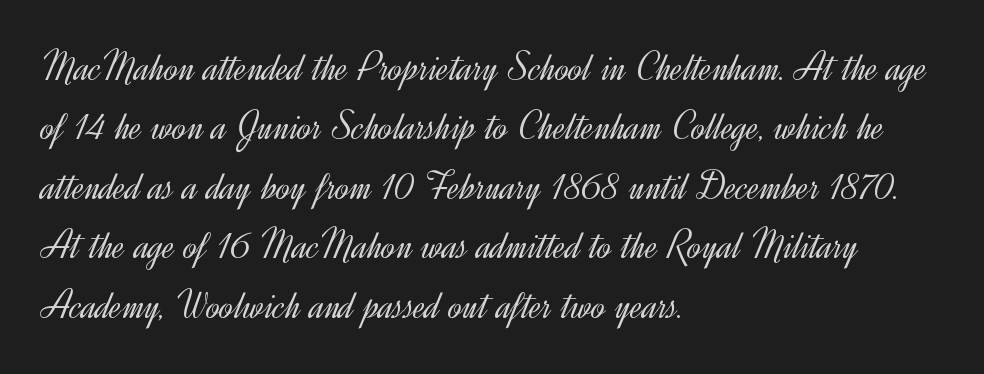
{"serif": "no", "bold": "no", "weight": "light", "width": "normal", "x_height": "small", "monospaced": "no", "underline": "no", "align": "left", "line_spacing": "normal", "line_spacing_ratio": 1.45, "letter_spacing": "normal", "letter_spacing_em": 0.0, "glyph_px": 41}
